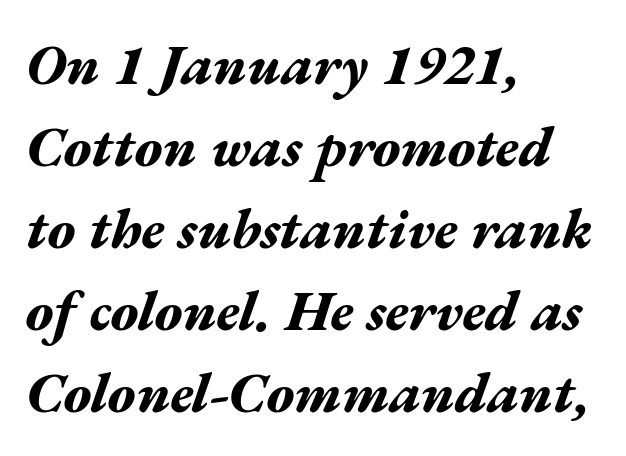
The image shows 57 px bold, wide type, italic (leaning right); set left-aligned, normal line spacing (1.44x), normal letter spacing, not underlined; medium stroke contrast and a medium x-height.
